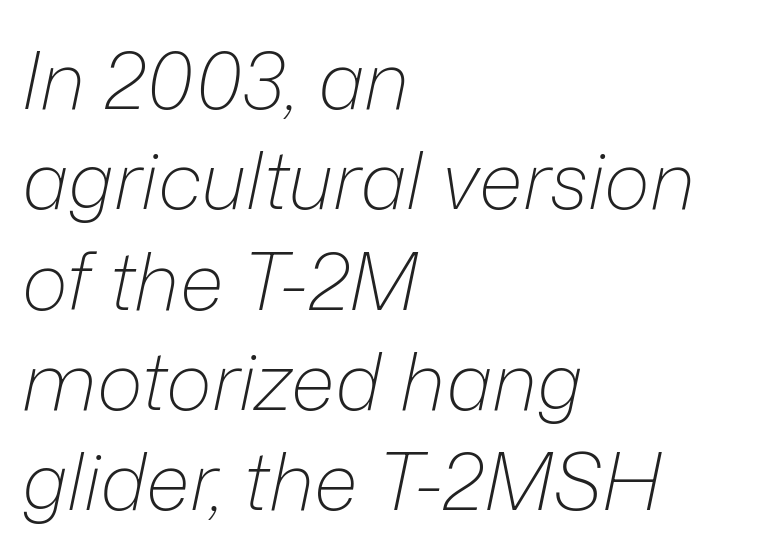
{"italic": "yes", "lean": "right", "slant_degrees": 12, "bold": "no", "weight": "light", "width": "normal", "stroke_contrast": "low", "x_height": "medium", "monospaced": "no", "underline": "no", "align": "left", "line_spacing": "normal", "line_spacing_ratio": 1.27, "letter_spacing": "normal", "letter_spacing_em": 0.0, "glyph_px": 79}
